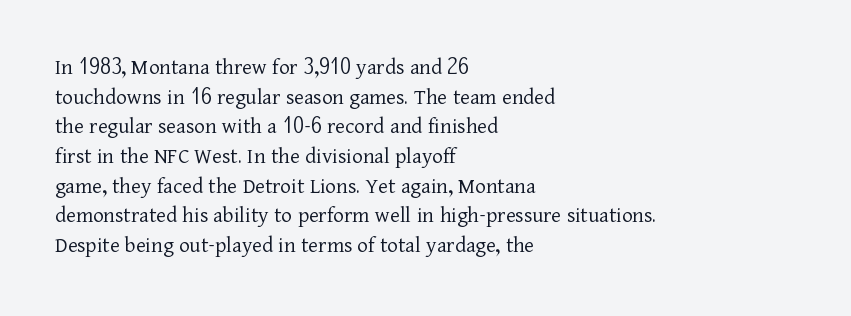
The image shows 23 px text type, upright; set left-aligned, normal line spacing (1.29x), normal letter spacing, not underlined.
